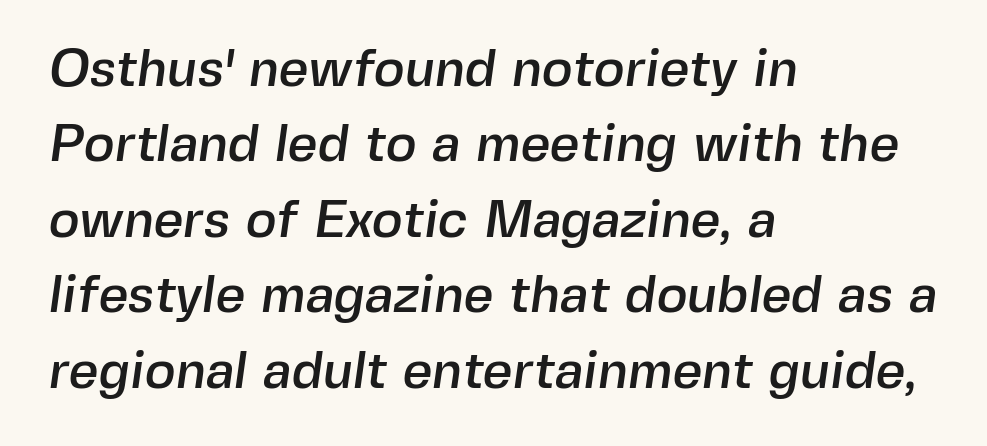
Q: Is the typeface a serif or a sans-serif typeface? A: Sans-serif.
Q: Is the text underlined? A: No.
Q: How is the paragraph aligned? A: Left-aligned.
Q: Is the spacing between letters normal or unusually wide? A: Normal.
Q: Is the spacing between lines tight, normal or loose? A: Normal.
Q: Width (condensed, normal, or wide)? A: Normal.
Q: x-height? A: Medium.
Q: Monospaced? A: No.
